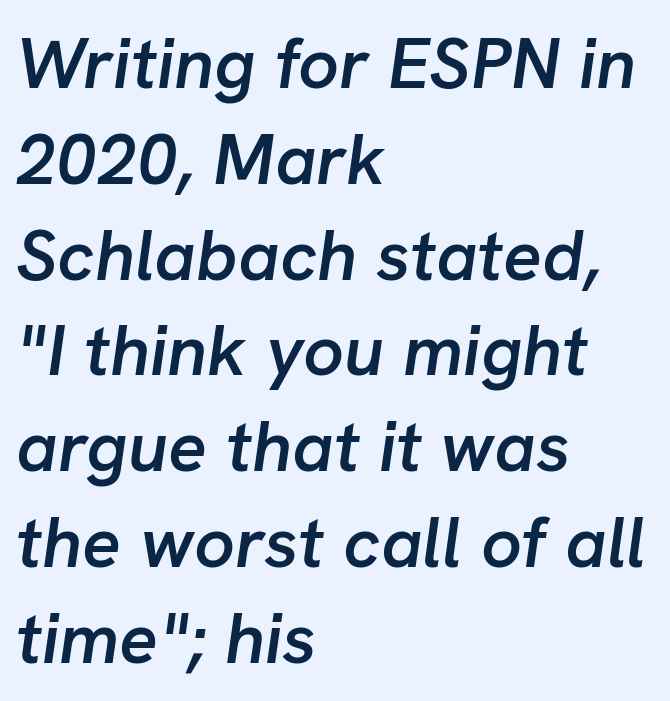
The image shows 72 px semibold type, italic (leaning right); set left-aligned, normal line spacing (1.33x), normal letter spacing, not underlined; low stroke contrast and a medium x-height.
